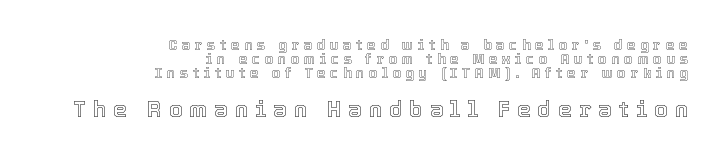
If you measured baseline to baseline, you'd find a short distance. Italic? Not at all — the glyphs are vertical. The lines are quadded right. Look at the tracking — it's clearly loosened, letters drifting apart.
